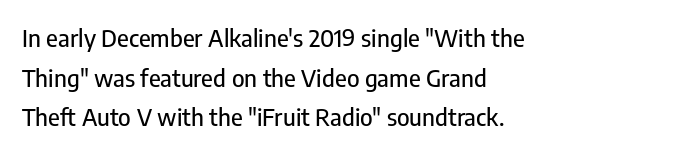
{"italic": "no", "underline": "no", "align": "left", "line_spacing": "normal", "line_spacing_ratio": 1.65, "letter_spacing": "normal", "letter_spacing_em": 0.0, "glyph_px": 24}
